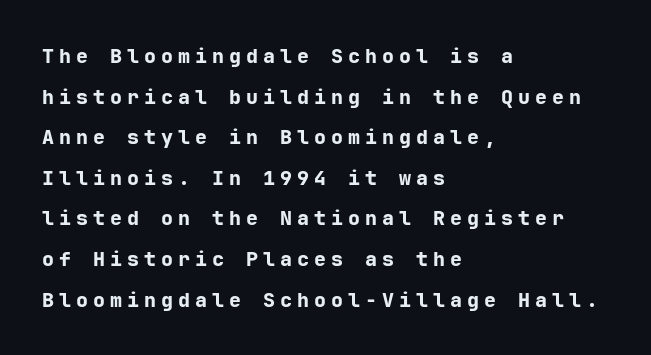
{"italic": "no", "bold": "yes", "underline": "no", "align": "left", "line_spacing": "loose", "line_spacing_ratio": 2.03, "letter_spacing": "wide", "letter_spacing_em": 0.25, "glyph_px": 20}
